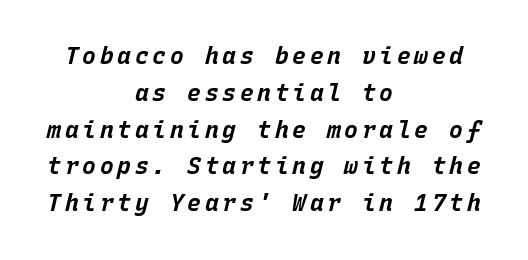
{"italic": "yes", "lean": "right", "slant_degrees": 15, "bold": "yes", "underline": "no", "align": "center", "line_spacing": "normal", "line_spacing_ratio": 1.6, "glyph_px": 23}
